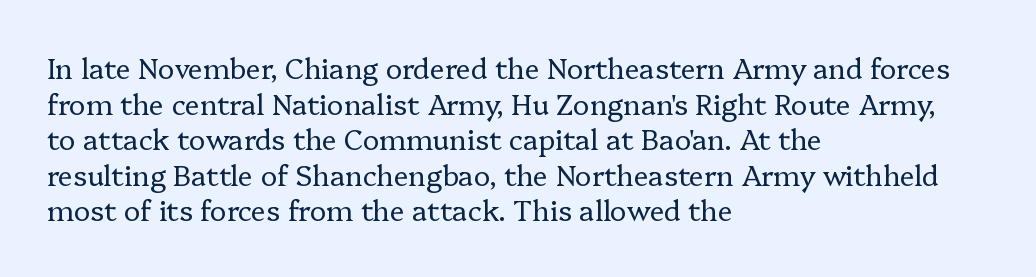
The passage shown is not underscored anywhere. Students, note that the glyphs here touch the page at normal intervals. Evenly set lines give the paragraph a standard silhouette. Serifs: yes, visible at the terminals of the letterforms. This is not heavy type; no bold has been used.
